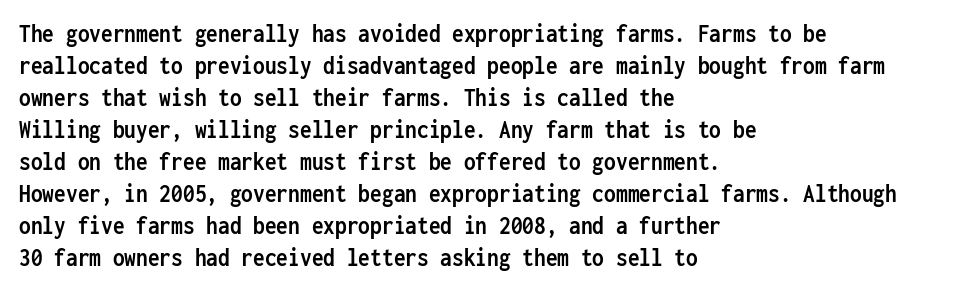
{"italic": "no", "bold": "yes", "underline": "no", "align": "left", "line_spacing_ratio": 1.23, "letter_spacing": "normal", "letter_spacing_em": 0.0, "glyph_px": 26}
